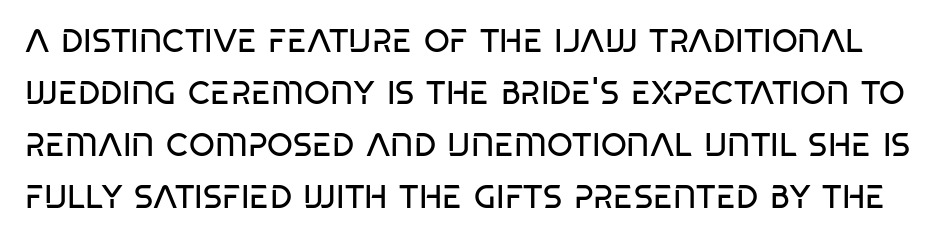
The image shows 33 px regular-weight, condensed sans-serif type, upright; set normal line spacing (1.58x), normal letter spacing, not underlined; low stroke contrast and a large x-height.
